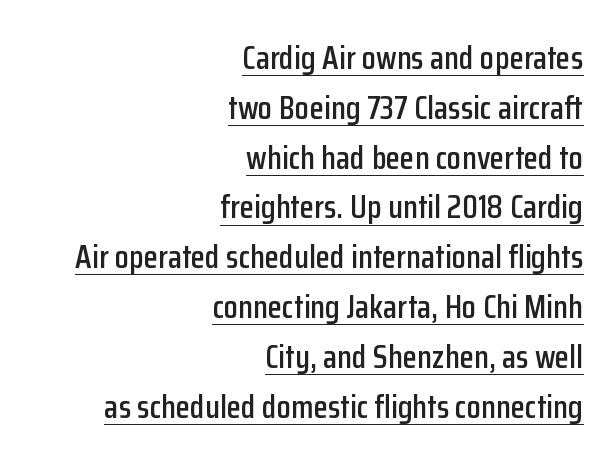
Caption: lettering with a line underneath. Leading matches the norm, producing a regular column. Letterform terminals end flat and unadorned throughout the passage. Does extra space separate the letters? No, they use regular spacing.
